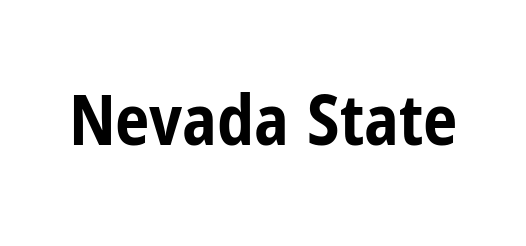
{"serif": "no", "italic": "no", "bold": "yes", "weight": "bold", "width": "condensed", "stroke_contrast": "low", "x_height": "medium", "monospaced": "no", "underline": "no", "letter_spacing": "normal", "letter_spacing_em": 0.0, "glyph_px": 69}
